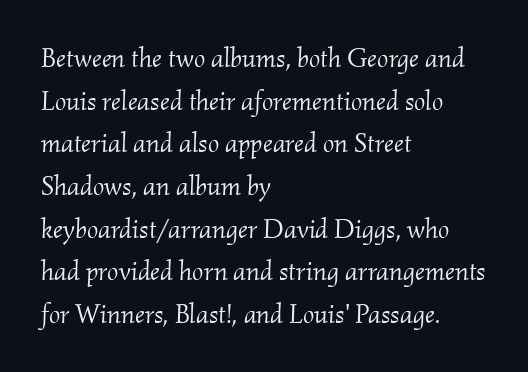
A typesetter would call this zero additional tracking. Only glyphs here, with clear space below each row. Evenly set lines give the paragraph a standard silhouette. Horizontally, the lines are justified to the leading edge only. This is not heavy type; no bold has been used. Rendered with sloped, italic letterforms.
